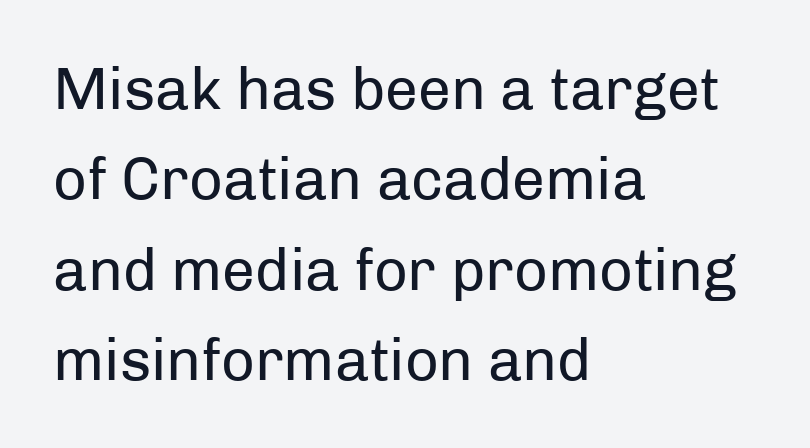
It's the straight-up-and-down kind of type. This block has exactly the height ordinary leading produces. The type is set solid horizontally, with unmodified tracking. On a weight scale, this lands at 450 or below. The passage shown is typed in a proportional face where columns would drift.
